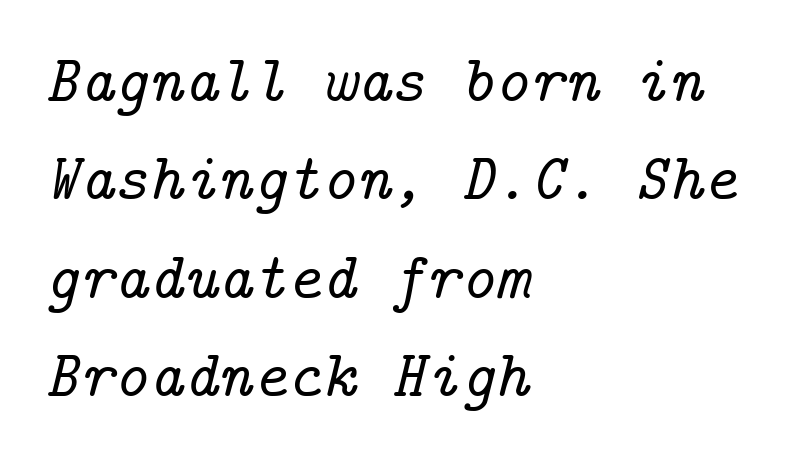
Q: Is the text italic (slanted)? A: Yes, it leans right by about 14 degrees.
Q: Is the typeface a serif or a sans-serif typeface? A: Serif.
Q: Is the text underlined? A: No.
Q: How is the paragraph aligned? A: Left-aligned.
Q: Is the spacing between letters normal or unusually wide? A: Normal.
Q: Is the spacing between lines tight, normal or loose? A: Normal.
Q: Width (condensed, normal, or wide)? A: Normal.
Q: Stroke contrast? A: Low.
Q: x-height? A: Medium.
